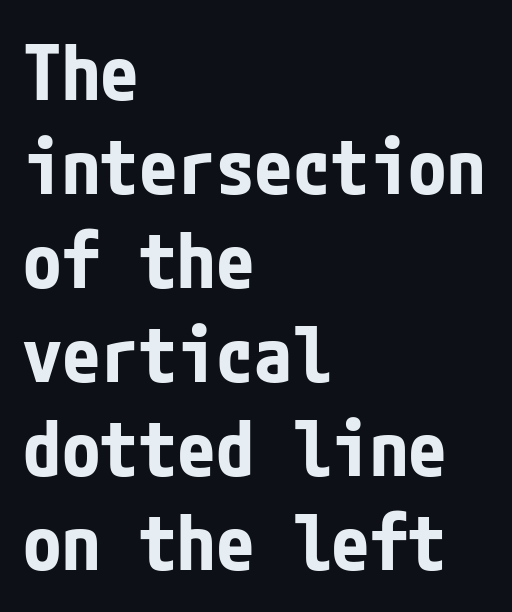
The strip under each line holds only bare page. The type family on display is of the sans-serif kind. Is the type bold? Yes — the strokes are clearly thick and heavy. Alignment: flush left. Characters follow at the spacing the type designer built in. The lettering holds an erect, upright posture throughout.
